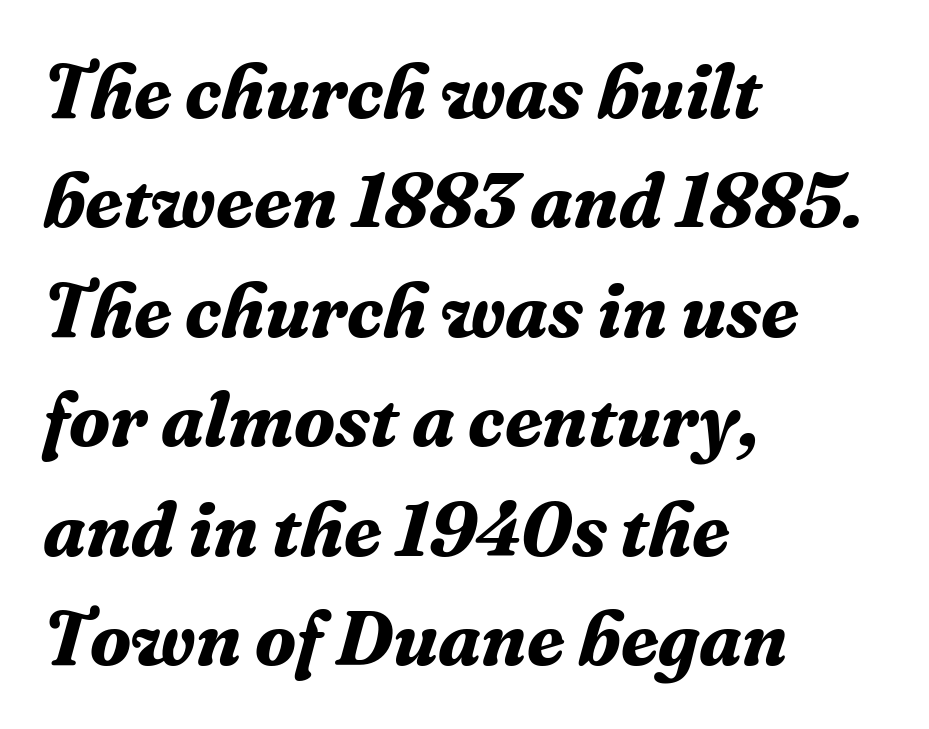
Q: Is the text bold? A: Yes.
Q: Is the text italic (slanted)? A: Yes, it leans right by about 16 degrees.
Q: Is the typeface a serif or a sans-serif typeface? A: Serif.
Q: Is the text underlined? A: No.
Q: How is the paragraph aligned? A: Left-aligned.
Q: Is the spacing between letters normal or unusually wide? A: Normal.
Q: Is the spacing between lines tight, normal or loose? A: Normal.
Q: Width (condensed, normal, or wide)? A: Normal.
Q: Stroke contrast? A: Medium.
Q: x-height? A: Medium.
Q: Monospaced? A: No.
